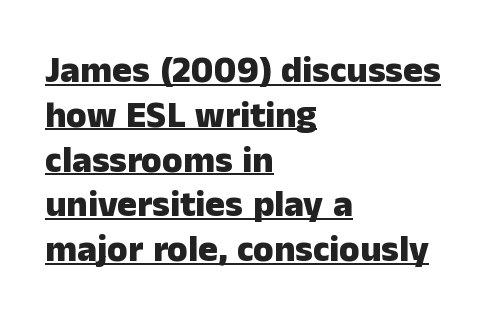
The image shows 37 px heavy sans-serif type, upright; set left-aligned, line spacing 1.21x, normal letter spacing, underlined; low stroke contrast and a medium x-height.
